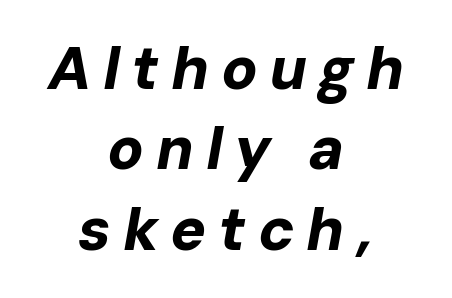
Q: Is the text bold? A: Yes.
Q: Is the text italic (slanted)? A: Yes, it leans right by about 10 degrees.
Q: Is the text underlined? A: No.
Q: How is the paragraph aligned? A: Centered.
Q: Is the spacing between lines tight, normal or loose? A: Normal.
Q: Width (condensed, normal, or wide)? A: Normal.
Q: Stroke contrast? A: Low.
Q: x-height? A: Medium.
Q: Monospaced? A: No.
